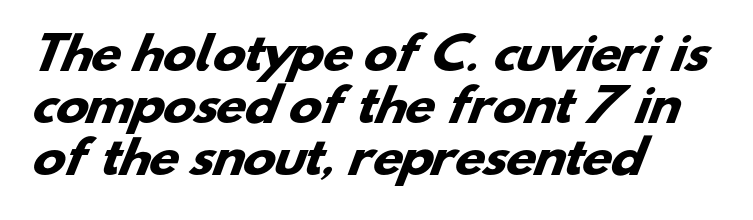
{"serif": "no", "bold": "yes", "weight": "heavy", "width": "wide", "stroke_contrast": "low", "x_height": "small", "monospaced": "no", "underline": "no", "align": "left", "line_spacing_ratio": 1.18, "letter_spacing": "normal", "letter_spacing_em": 0.0, "glyph_px": 44}
